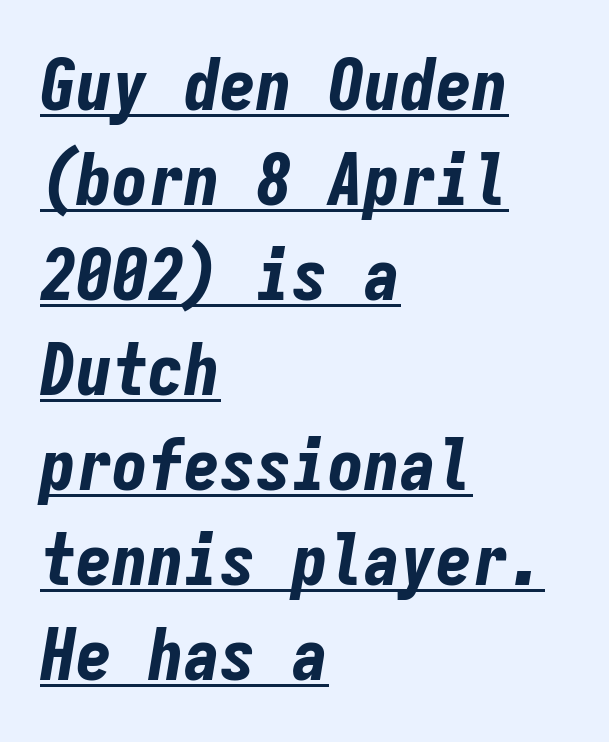
How are the letters spaced? Ordinarily, with no added tracking. Emphasis is given by a line drawn under the lettering. Is this a fixed-width face? Yes — each glyph sits in an identical cell. These lines sit exactly where default settings would place them.
